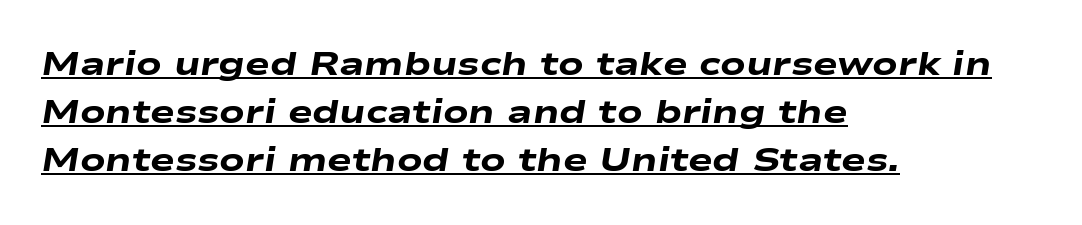
{"italic": "yes", "lean": "right", "slant_degrees": 9, "bold": "yes", "weight": "heavy", "width": "wide", "stroke_contrast": "low", "x_height": "medium", "monospaced": "no", "underline": "yes", "align": "left", "line_spacing": "normal", "line_spacing_ratio": 1.46, "letter_spacing": "normal", "letter_spacing_em": 0.0, "glyph_px": 33}
